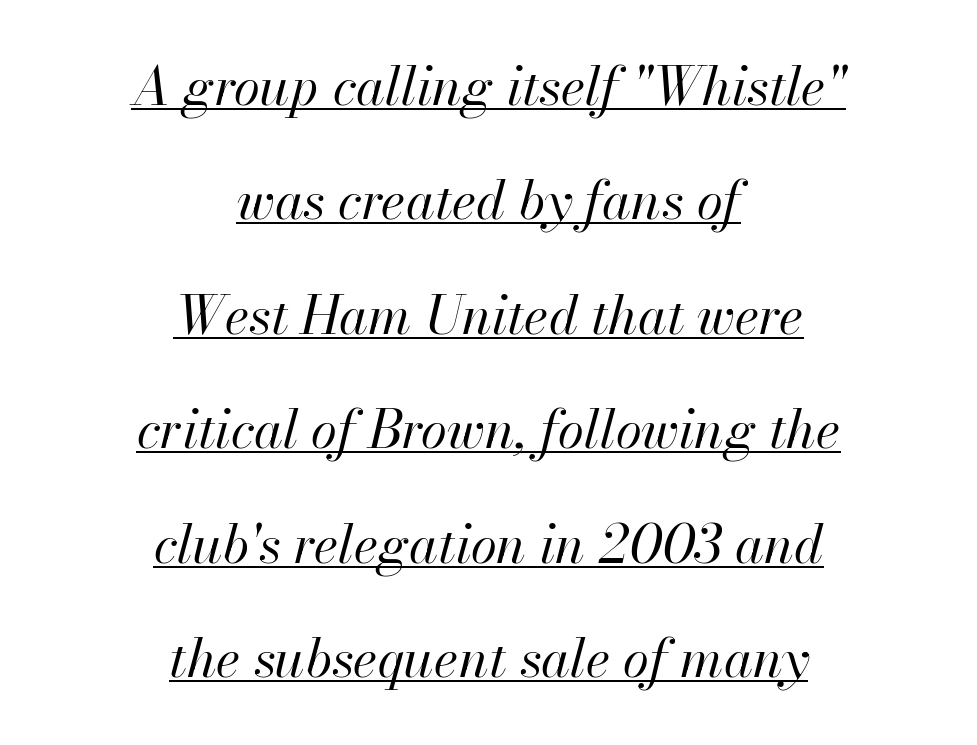
{"italic": "yes", "lean": "right", "slant_degrees": 13, "bold": "no", "weight": "regular", "width": "normal", "stroke_contrast": "high", "x_height": "small", "monospaced": "no", "underline": "yes", "align": "center", "line_spacing": "loose", "line_spacing_ratio": 2.16, "letter_spacing": "normal", "letter_spacing_em": 0.0, "glyph_px": 53}
